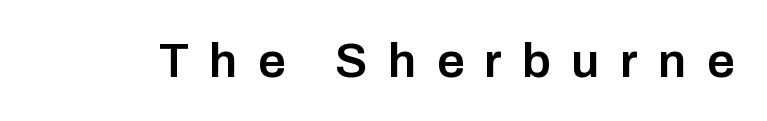
Do the characters align in a grid? No, the font is proportional. Stroke thickness is moderately raised; the sample reads as semibold. Are there feet on the stems? There aren't — it's a sans. The foot of each line stays bare and open. Look at the tracking — it's clearly loosened, letters drifting apart. Style check: upright.
